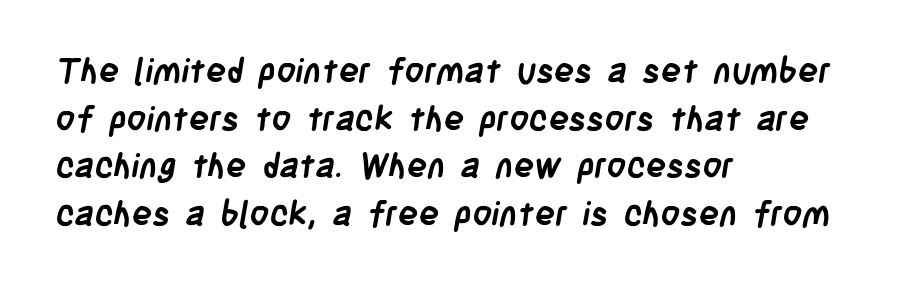
Rows of type keep a routine distance in the vertical direction. The foot of each line stays bare and open. One-word summary of the alignment: left. The rendering uses natural spacing where letterforms have individual widths.
